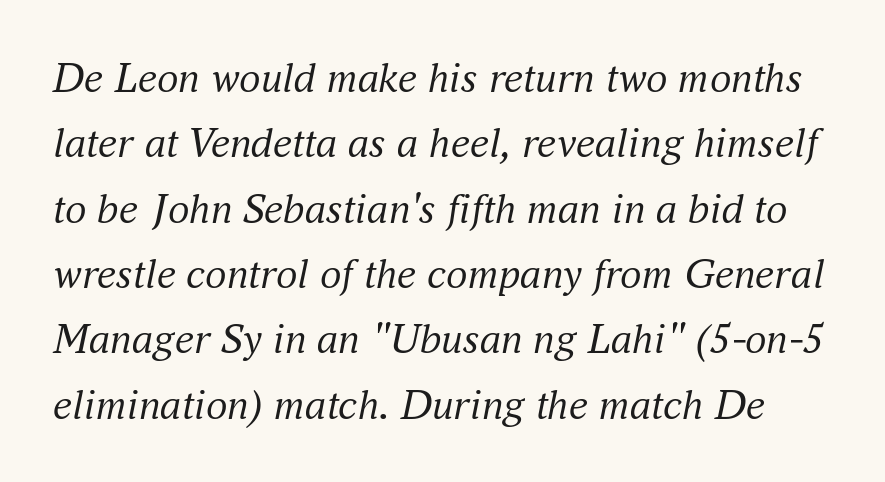
Emphasis-style slanted type is in use. Think standard paragraph weight, or any step lighter than that. The type family on display is of the serif kind. Tracking here is standard; glyphs follow each other at the usual distance. Underline: absent.
